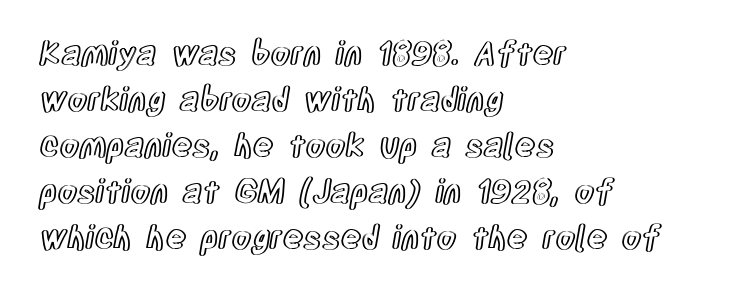
{"width": "condensed", "x_height": "large", "monospaced": "no", "underline": "no", "align": "left", "line_spacing": "normal", "line_spacing_ratio": 1.44, "letter_spacing": "normal", "letter_spacing_em": 0.0, "glyph_px": 32}
